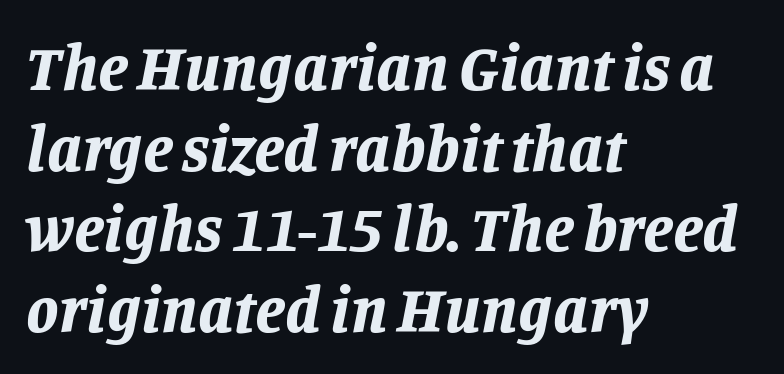
Yep, that's italic — everything's leaning. Each line starts at the same left margin while the right side varies. These lines are rendered in a variable-pitch font. The letterforms sit shoulder to shoulder at normal distance. The rendering uses a bold face; every stroke is thick and dark. The gap between lines stays unmarked.
